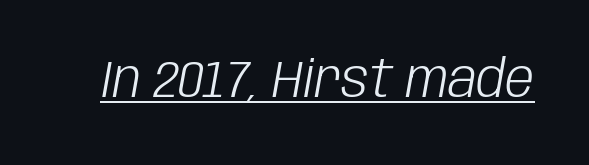
The image shows 52 px light, condensed type, italic (leaning right); set normal letter spacing, underlined; low stroke contrast and a large x-height.
